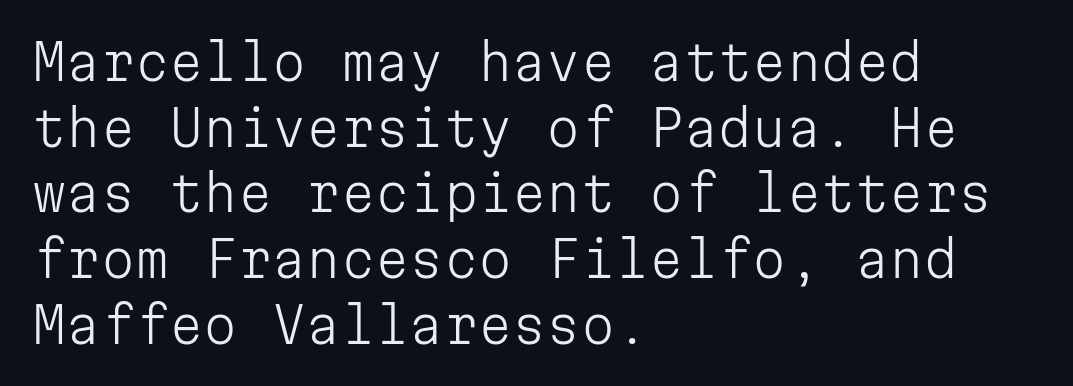
Q: Is the text bold? A: No.
Q: Is the text italic (slanted)? A: No, it is upright.
Q: Is the typeface a serif or a sans-serif typeface? A: Sans-serif.
Q: Is the text underlined? A: No.
Q: How is the paragraph aligned? A: Left-aligned.
Q: Is the spacing between letters normal or unusually wide? A: Normal.
Q: Is the spacing between lines tight, normal or loose? A: Normal.
Q: Width (condensed, normal, or wide)? A: Normal.
Q: Stroke contrast? A: Low.
Q: x-height? A: Medium.
Q: Monospaced? A: Yes.
